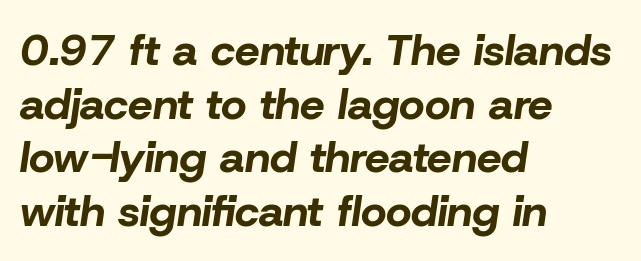
These lines are rendered in a variable-pitch font. Teacher's note: observe the even left margin — that is flush-left alignment. Designer's note — italics engaged. A full-strength bold gives these letters their thick strokes. Decoration check: the copy has no underline.
